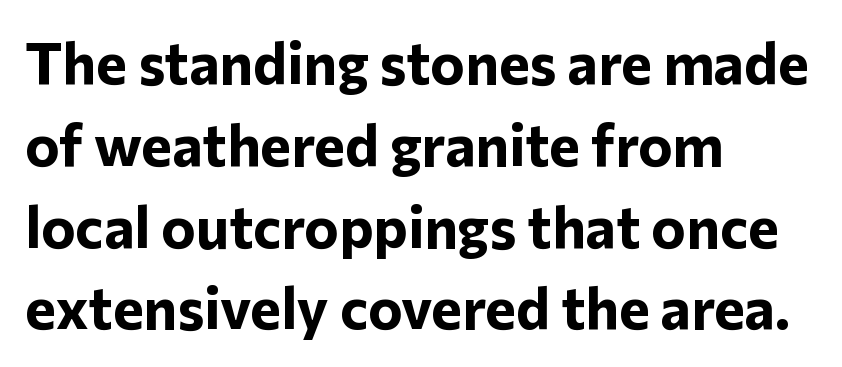
The image shows 58 px bold sans-serif type, upright; set left-aligned, normal line spacing (1.41x), normal letter spacing, not underlined; low stroke contrast and a medium x-height.
